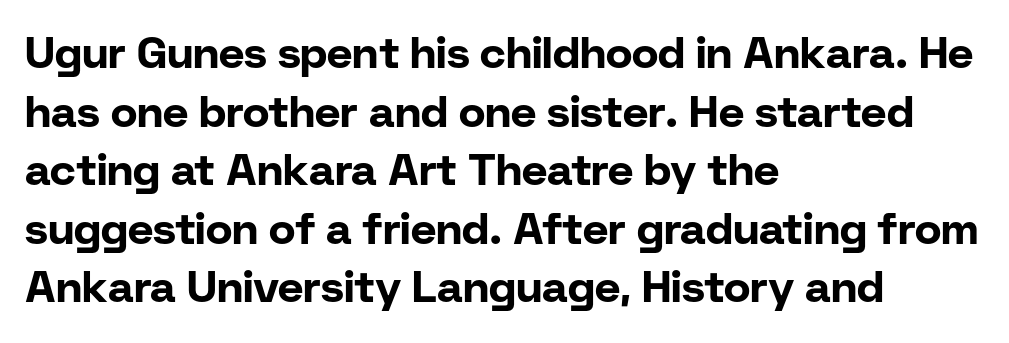
Q: Is the text bold? A: Yes.
Q: Is the text italic (slanted)? A: No, it is upright.
Q: Is the typeface a serif or a sans-serif typeface? A: Sans-serif.
Q: Is the text underlined? A: No.
Q: How is the paragraph aligned? A: Left-aligned.
Q: Is the spacing between letters normal or unusually wide? A: Normal.
Q: Is the spacing between lines tight, normal or loose? A: Normal.
Q: Width (condensed, normal, or wide)? A: Normal.
Q: Stroke contrast? A: Low.
Q: x-height? A: Medium.
Q: Monospaced? A: No.
